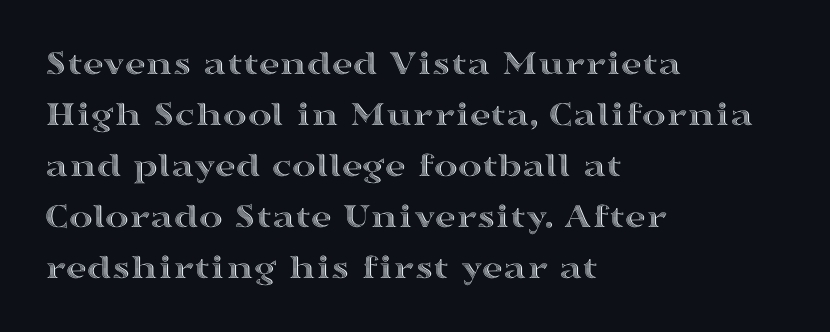
The designer left line spacing at the default. This sample uses plain, unmodified letter spacing. Casual observation: everything's shoved over to the left. Here the designer chose a conventional face with non-uniform glyph widths. The glyphs are unaccompanied by any horizontal stroke below them.
